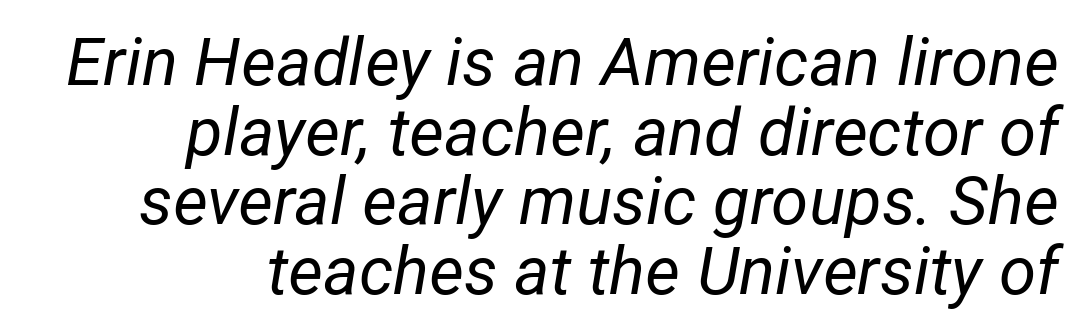
Q: Is the text bold? A: No.
Q: Is the text italic (slanted)? A: Yes, it leans right by about 12 degrees.
Q: Is the text underlined? A: No.
Q: How is the paragraph aligned? A: Right-aligned.
Q: Is the spacing between letters normal or unusually wide? A: Normal.
Q: Is the spacing between lines tight, normal or loose? A: Tight.
Q: Width (condensed, normal, or wide)? A: Normal.
Q: Stroke contrast? A: Low.
Q: x-height? A: Medium.
Q: Monospaced? A: No.
